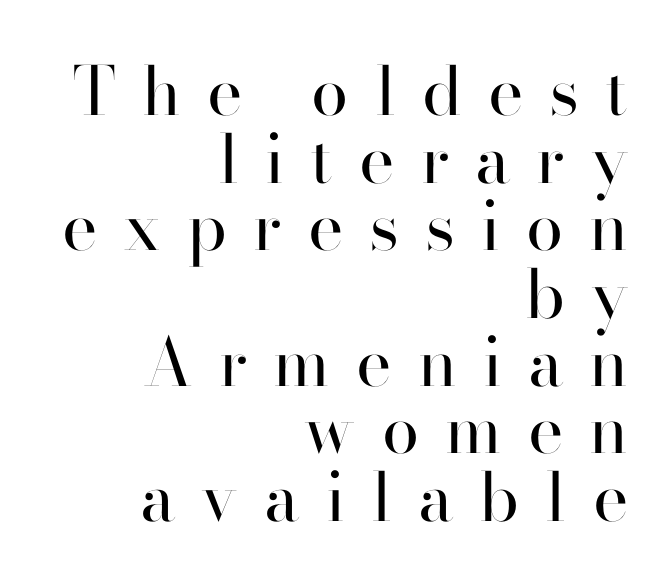
Q: Is the text bold? A: No.
Q: Is the text italic (slanted)? A: No, it is upright.
Q: Is the typeface a serif or a sans-serif typeface? A: Sans-serif.
Q: Is the text underlined? A: No.
Q: How is the paragraph aligned? A: Right-aligned.
Q: Is the spacing between letters normal or unusually wide? A: Unusually wide.
Q: Is the spacing between lines tight, normal or loose? A: Tight.
Q: Width (condensed, normal, or wide)? A: Normal.
Q: Stroke contrast? A: High.
Q: x-height? A: Small.
Q: Monospaced? A: No.
